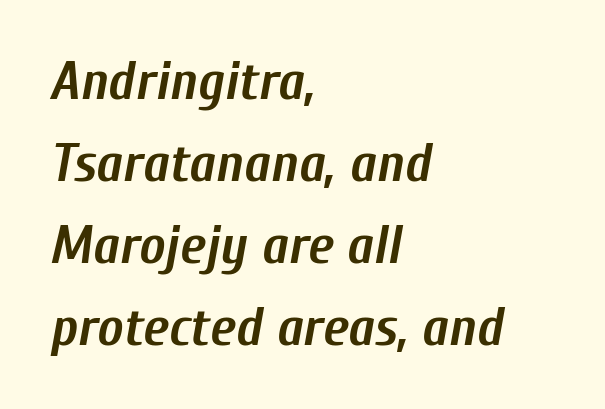
Is this a fixed-width face? No — the glyphs have proportional, varying widths. A student would call this left alignment; a typographer would say flush left, rag right. Honestly, the letter spacing is just normal — you wouldn't notice it. The leading is moderate, giving the passage an even texture. Descenders are the only things crossing below the line. Chunky letters — that's bold for sure.
